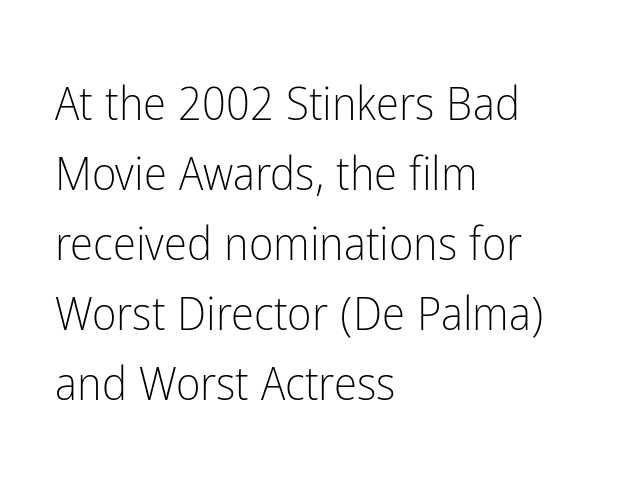
Stroke thickness stays within the range of a standard reading face or lighter. Quick note: not italic, upright. Every row of glyphs begins at an identical x-position on the left. Compared with typical body copy, the letter spacing here is the same. This sample uses a sans-serif face. The strip under each line holds only bare page.
